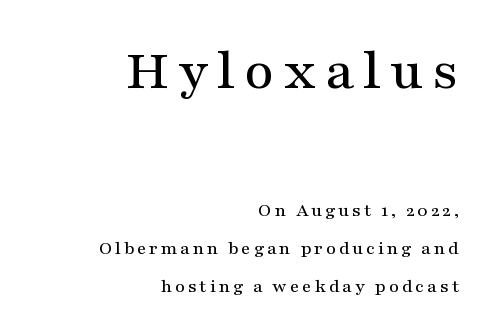
{"serif": "yes", "italic": "no", "width": "wide", "stroke_contrast": "medium", "x_height": "medium", "monospaced": "no", "underline": "no", "align": "right", "line_spacing": "loose", "line_spacing_ratio": 2.01, "larger_block": "first", "size_ratio": 3.05, "glyph_px": 58}
